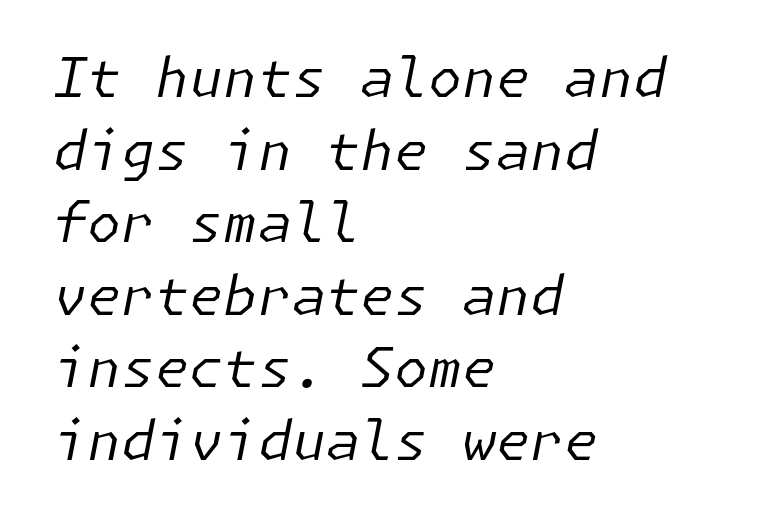
The rendering uses a moderate line-height, typical for paragraphs. Compared with a typical body face, this is equally light or lighter still. The ragged edge is on the right, which tells us the setting is flush left. The line texture is even and compact thanks to regular tracking. Has an underline been added? It has not. A typesetter would mark this as italic.
